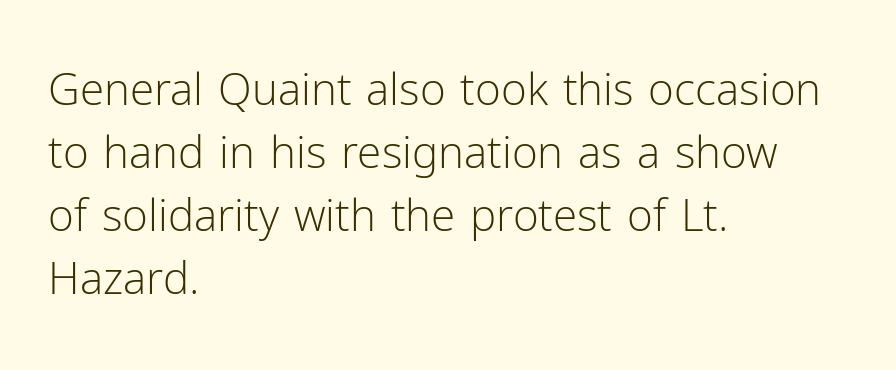
{"serif": "no", "italic": "no", "bold": "no", "weight": "light", "width": "normal", "stroke_contrast": "low", "x_height": "medium", "monospaced": "no", "underline": "no", "align": "left", "line_spacing": "normal", "line_spacing_ratio": 1.43, "letter_spacing": "normal", "letter_spacing_em": 0.0, "glyph_px": 44}
